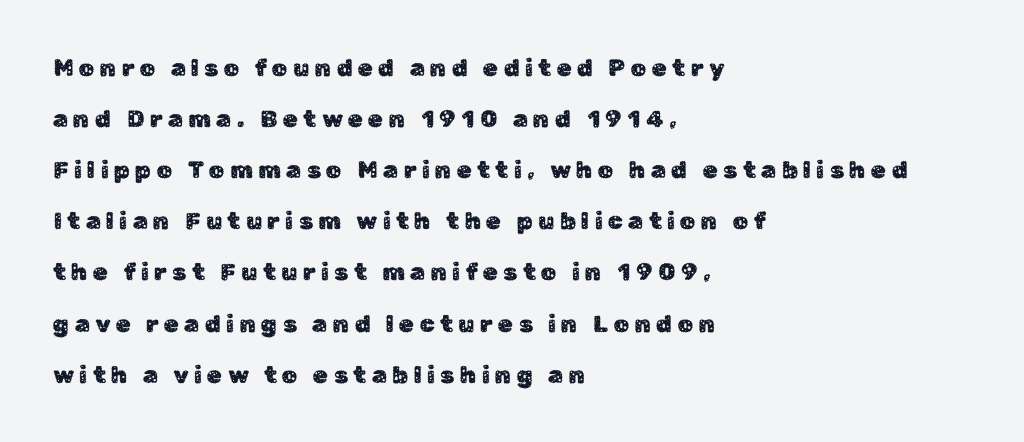
The image shows 24 px text type, upright; set left-aligned, loose line spacing (2.13x), unusually wide letter spacing (+0.23 em), not underlined.
